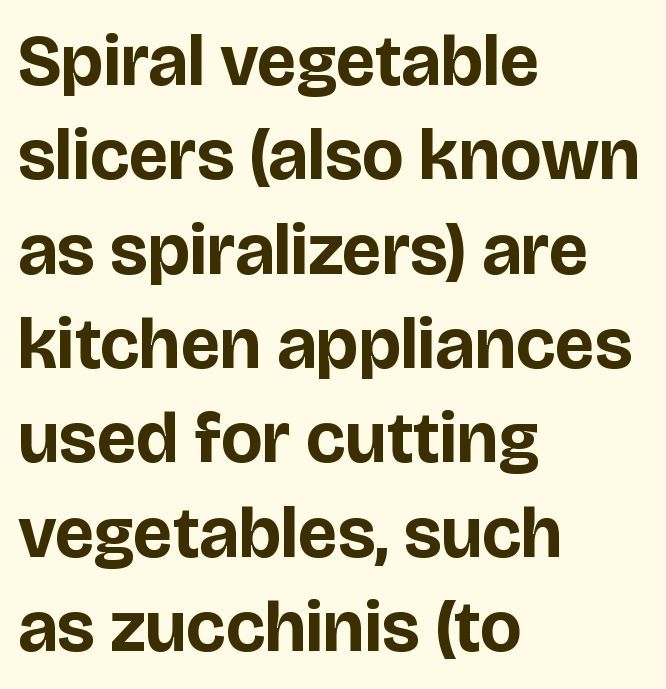
{"serif": "no", "italic": "no", "bold": "yes", "weight": "bold", "width": "normal", "stroke_contrast": "low", "x_height": "large", "monospaced": "no", "underline": "no", "align": "left", "line_spacing": "normal", "line_spacing_ratio": 1.31, "letter_spacing": "normal", "letter_spacing_em": 0.0, "glyph_px": 72}
